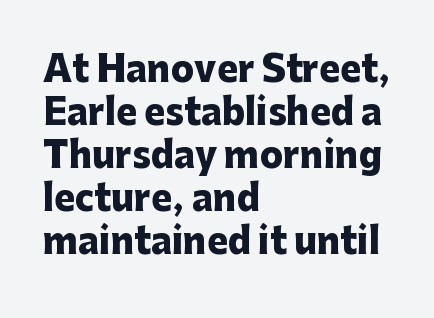
The image shows 35 px heavy sans-serif type, upright; set left-aligned, line spacing 1.23x, normal letter spacing, not underlined; low stroke contrast and a medium x-height.
